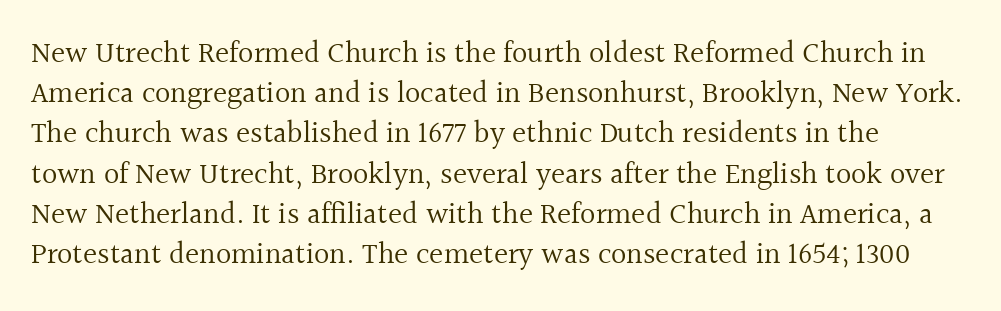
The image shows 30 px regular-weight serif type, upright; set normal line spacing (1.34x), normal letter spacing, not underlined; a medium x-height.
